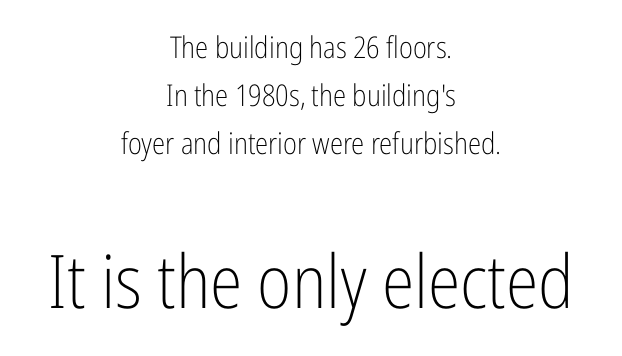
The image shows 74 px light, condensed sans-serif type, upright; set centered, normal line spacing (1.6x), normal letter spacing, not underlined; the second (bottom) block is 2.47x larger; low stroke contrast and a medium x-height.
